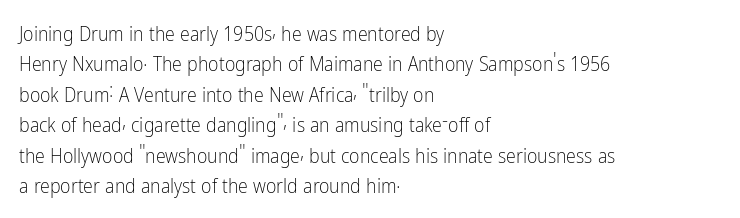
Q: Is the text bold? A: No.
Q: Is the text italic (slanted)? A: No, it is upright.
Q: Is the text underlined? A: No.
Q: How is the paragraph aligned? A: Left-aligned.
Q: Is the spacing between letters normal or unusually wide? A: Normal.
Q: Is the spacing between lines tight, normal or loose? A: Normal.
